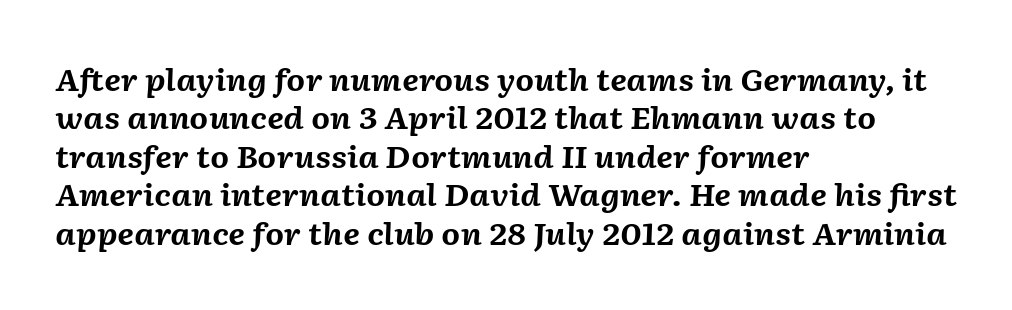
Think of a printed novel: that variable character pitch is what you see here. Plain, unruled lines of type. A student would call this left alignment; a typographer would say flush left, rag right. Between one letter and the next there's only the usual sliver of space. Students, this is bold: see how much ink each stroke carries. Italic? Definitely — the glyphs are oblique.
